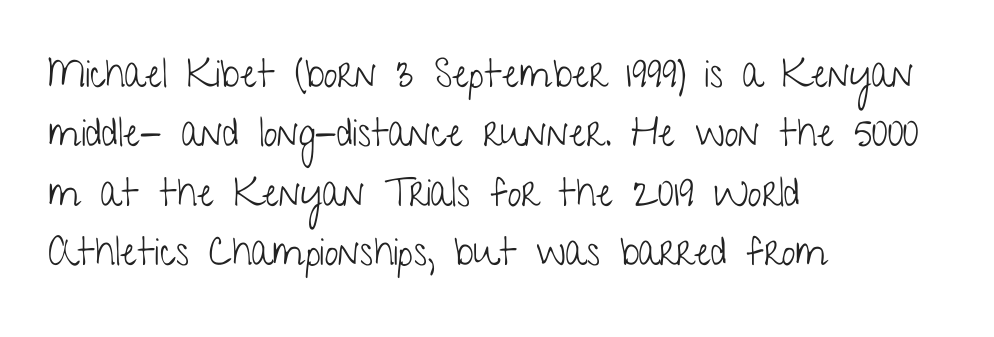
These lines are rendered in a variable-pitch font. Layout note: lines flush left. Successive baselines arrive at the customary interval. Spacing between characters is what you'd get straight out of the box. Ordinary non-slanted type is in use. Only glyphs here, with clear space below each row.
